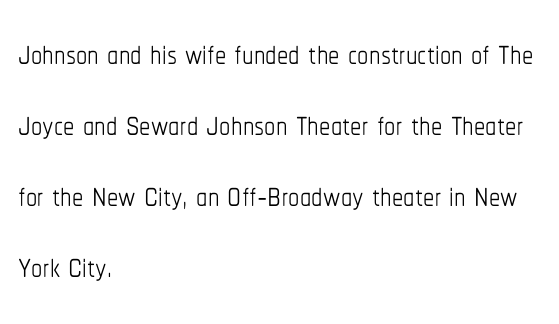
{"italic": "no", "bold": "no", "weight": "thin", "width": "condensed", "stroke_contrast": "low", "x_height": "medium", "monospaced": "no", "underline": "no", "align": "left", "line_spacing": "normal", "line_spacing_ratio": 1.58, "letter_spacing": "normal", "letter_spacing_em": 0.0, "glyph_px": 45}
